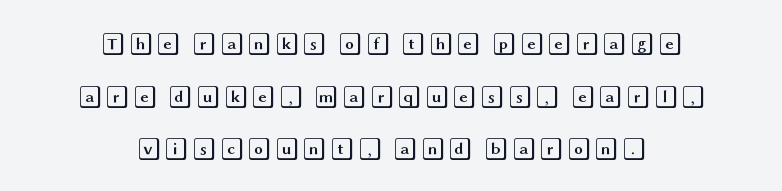
{"italic": "no", "underline": "no", "align": "center", "line_spacing": "loose", "line_spacing_ratio": 2.29, "glyph_px": 23}
